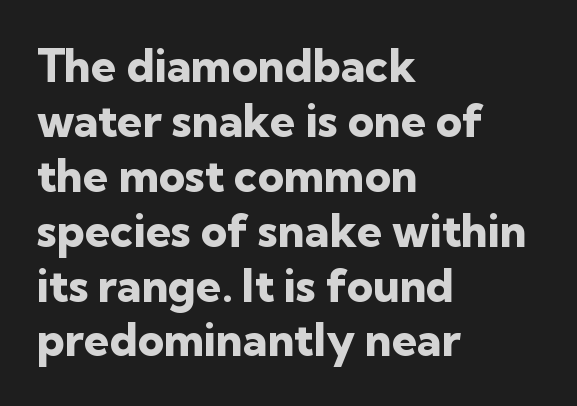
{"serif": "no", "italic": "no", "bold": "yes", "weight": "heavy", "width": "normal", "stroke_contrast": "low", "x_height": "medium", "monospaced": "no", "underline": "no", "align": "left", "line_spacing_ratio": 1.22, "letter_spacing": "normal", "letter_spacing_em": 0.0, "glyph_px": 45}
